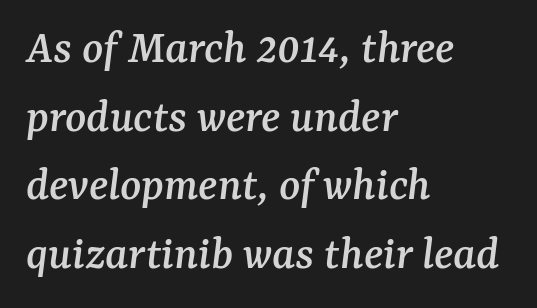
One glance says typical: line gaps are just what's usual. Default kerning and tracking; the words read as compact shapes. Do the characters align in a grid? No, the font is proportional. In CSS terms this would be text-align: left.
